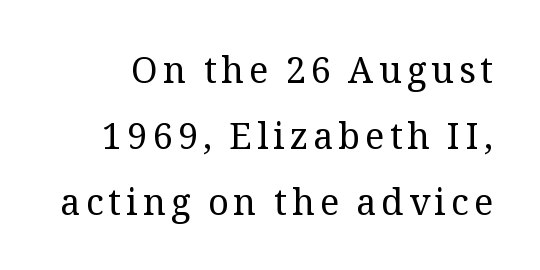
Q: Is the text bold? A: No.
Q: Is the text italic (slanted)? A: No, it is upright.
Q: Is the typeface a serif or a sans-serif typeface? A: Serif.
Q: Is the text underlined? A: No.
Q: Width (condensed, normal, or wide)? A: Normal.
Q: Stroke contrast? A: Medium.
Q: x-height? A: Medium.
Q: Monospaced? A: No.
